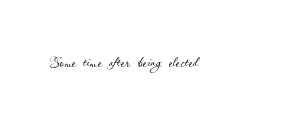
Q: Is the text bold? A: No.
Q: Is the text italic (slanted)? A: Yes.
Q: Is the text underlined? A: No.
Q: Is the spacing between letters normal or unusually wide? A: Normal.
